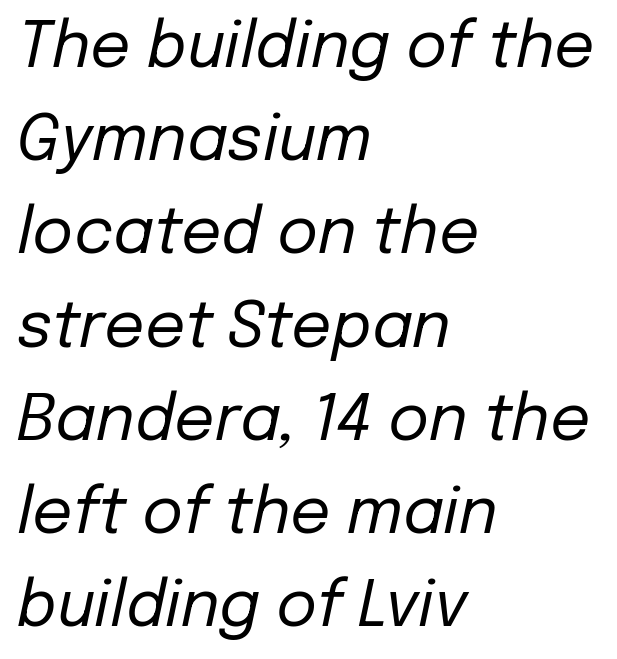
{"italic": "yes", "lean": "right", "slant_degrees": 12, "bold": "no", "weight": "regular", "width": "normal", "stroke_contrast": "low", "x_height": "medium", "monospaced": "no", "underline": "no", "align": "left", "line_spacing": "normal", "line_spacing_ratio": 1.48, "letter_spacing": "normal", "letter_spacing_em": 0.0, "glyph_px": 63}
